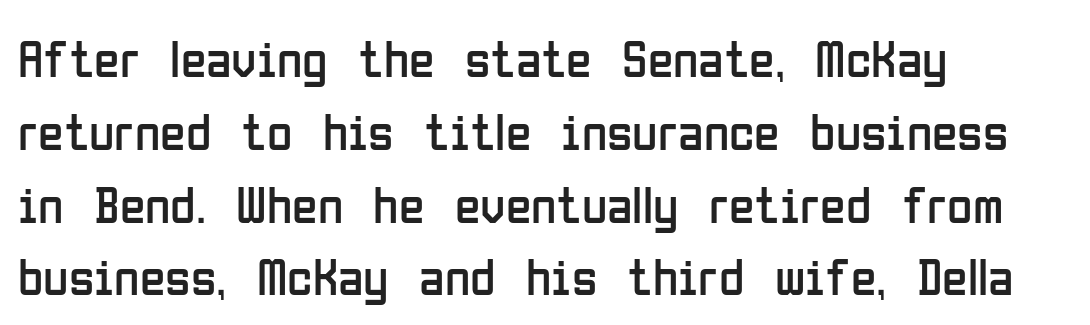
{"serif": "no", "italic": "no", "bold": "no", "weight": "regular", "width": "condensed", "stroke_contrast": "low", "x_height": "medium", "monospaced": "no", "underline": "no", "align": "left", "line_spacing": "normal", "line_spacing_ratio": 1.4, "letter_spacing": "normal", "letter_spacing_em": 0.0, "glyph_px": 52}
